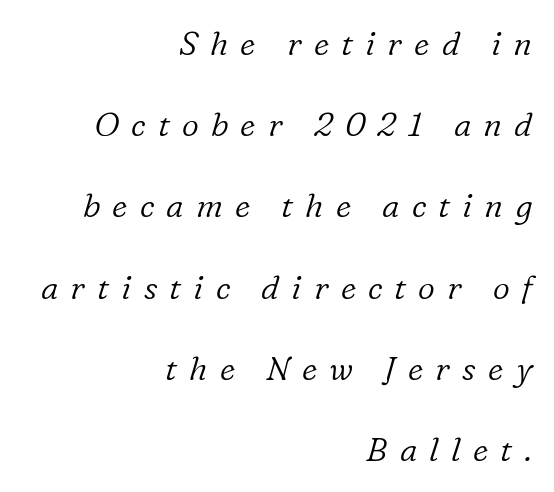
{"serif": "yes", "italic": "yes", "lean": "right", "slant_degrees": 16, "bold": "no", "weight": "light", "width": "normal", "stroke_contrast": "low", "x_height": "medium", "monospaced": "no", "underline": "no", "align": "right", "line_spacing": "loose", "line_spacing_ratio": 2.46, "letter_spacing": "wide", "letter_spacing_em": 0.37, "glyph_px": 33}
